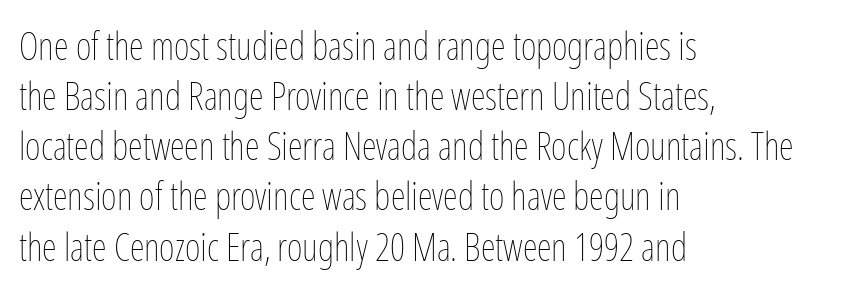
The image shows 38 px thin, condensed type, upright; set left-aligned, normal line spacing (1.32x), normal letter spacing, not underlined; low stroke contrast and a medium x-height.
